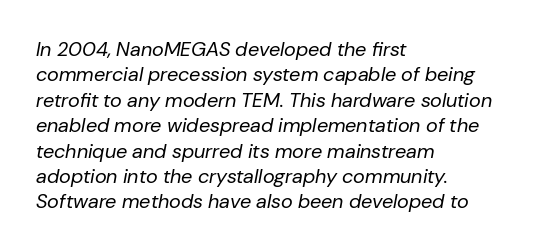
The image shows 20 px text type, italic (leaning right); set left-aligned, normal line spacing (1.27x), normal letter spacing, not underlined.
